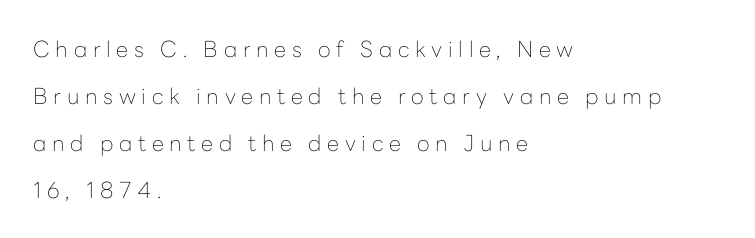
{"italic": "no", "bold": "no", "underline": "no", "align": "left", "line_spacing": "loose", "line_spacing_ratio": 2.13, "letter_spacing": "wide", "letter_spacing_em": 0.26, "glyph_px": 22}
